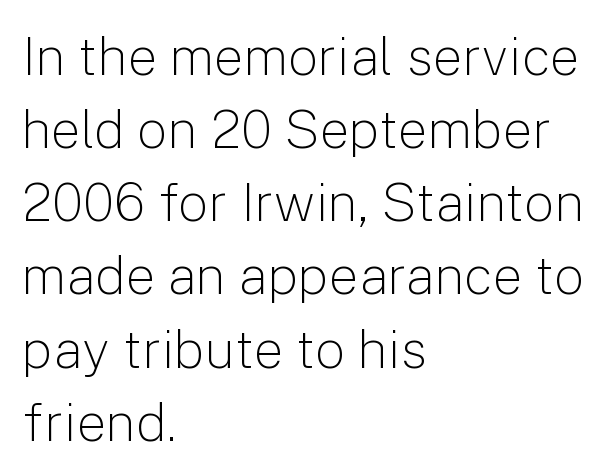
{"serif": "no", "italic": "no", "bold": "no", "weight": "light", "width": "normal", "stroke_contrast": "low", "x_height": "medium", "monospaced": "no", "underline": "no", "align": "left", "line_spacing": "normal", "line_spacing_ratio": 1.38, "letter_spacing": "normal", "letter_spacing_em": 0.0, "glyph_px": 53}
